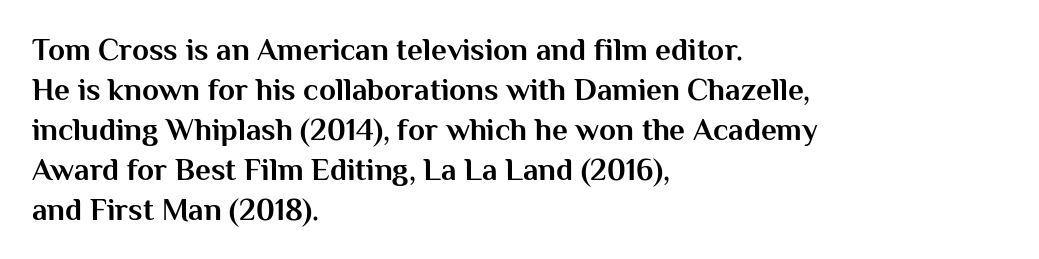
The image shows 31 px bold sans-serif type, upright; set left-aligned, normal line spacing (1.29x), normal letter spacing, not underlined; medium stroke contrast and a medium x-height.
